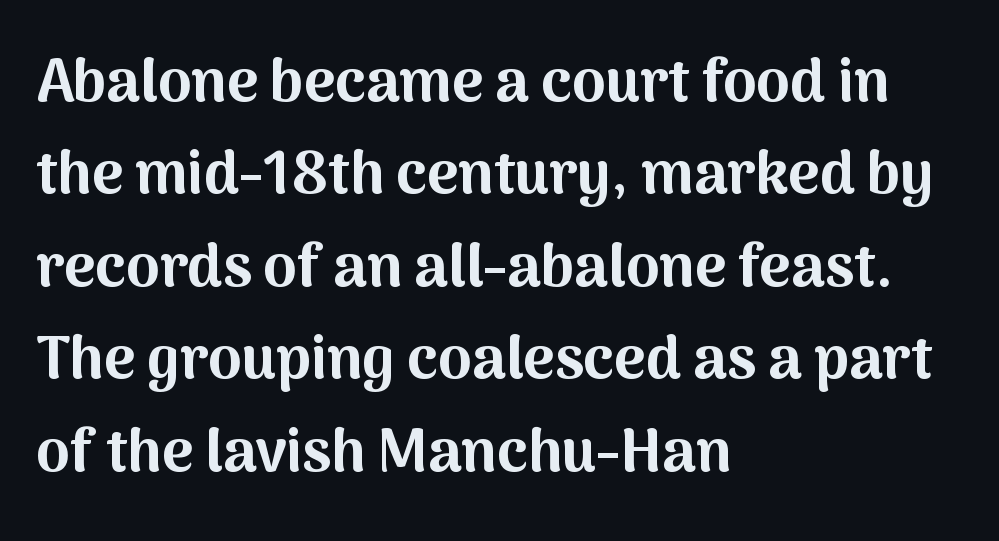
Q: Is the text bold? A: Yes.
Q: Is the text italic (slanted)? A: No, it is upright.
Q: Is the typeface a serif or a sans-serif typeface? A: Sans-serif.
Q: Is the text underlined? A: No.
Q: How is the paragraph aligned? A: Left-aligned.
Q: Is the spacing between letters normal or unusually wide? A: Normal.
Q: Is the spacing between lines tight, normal or loose? A: Normal.
Q: Width (condensed, normal, or wide)? A: Normal.
Q: Stroke contrast? A: Medium.
Q: x-height? A: Medium.
Q: Monospaced? A: No.
